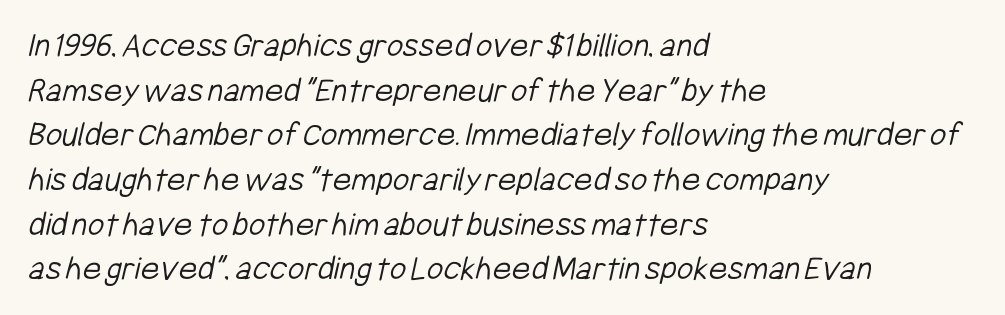
Nope, no serifs anywhere on these letters. The gap between lines stays unmarked. Proportional: the letters do not fall into vertical columns. Glyph-to-glyph distance matches everyday printed text. Layout note: lines flush left.
